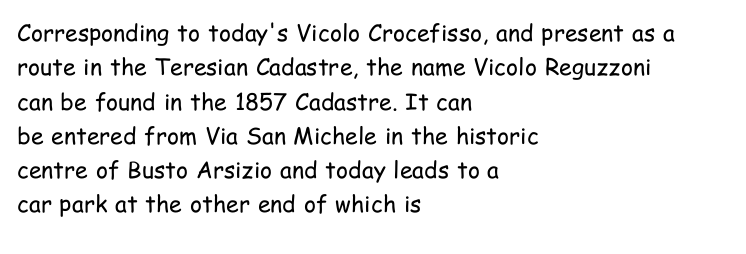
The image shows 23 px text type, upright; set left-aligned, normal line spacing (1.49x), normal letter spacing, not underlined.
